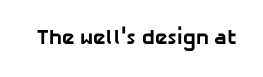
On the weight axis this lands at bold, roughly 700. Spacing between characters is what you'd get straight out of the box. Check under the words: just untouched page.
